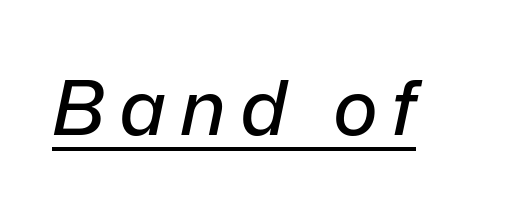
{"italic": "yes", "lean": "right", "slant_degrees": 12, "width": "normal", "stroke_contrast": "low", "x_height": "medium", "monospaced": "no", "underline": "yes", "glyph_px": 76}
